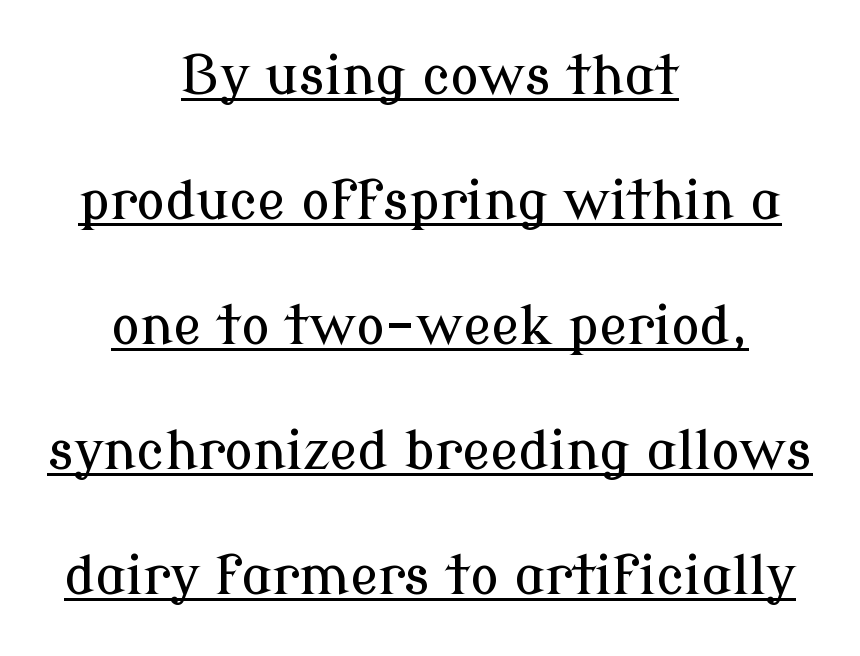
The image shows 53 px serif type, upright; set centered, loose line spacing (2.36x), normal letter spacing, underlined; low stroke contrast and a medium x-height.
